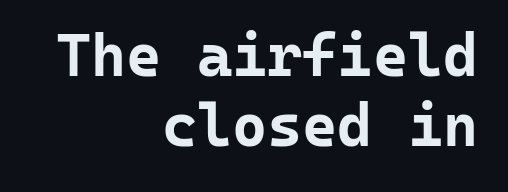
The letters stand straight up with perfectly vertical stems. Each glyph is drawn with heavy, bold strokes. The rendering uses typewriter-style spacing with identical character cells. Beneath every word, the page is bare. Horizontally, the lines are justified to the trailing edge only. Serif or sans? Sans — the stroke terminals are bare.
